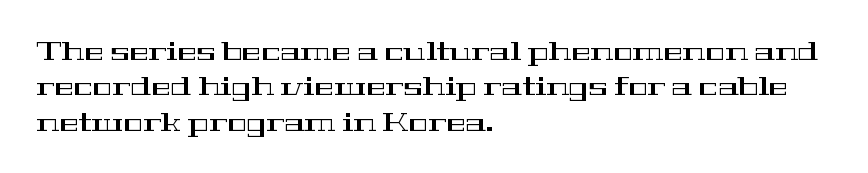
The passage shown stacks its lines at a standard gap. These lines stack with their left ends in a neat column. A roman cut, with each character standing at attention. Caption: standard tracking, unaltered. Words float on clear page, feet unadorned.
